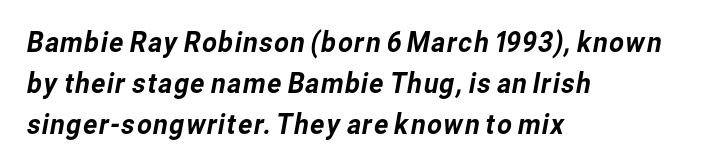
The image shows 29 px sans-serif type; set left-aligned, normal line spacing (1.41x), normal letter spacing, not underlined; low stroke contrast and a medium x-height.
